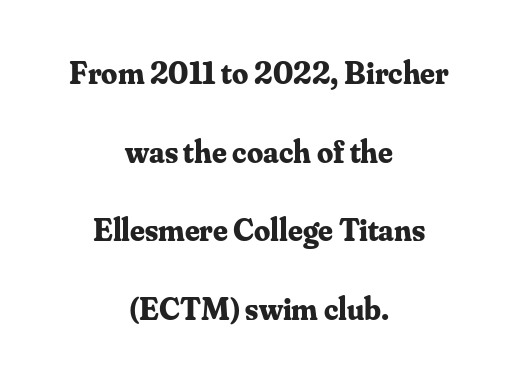
The letterforms sit shoulder to shoulder at normal distance. Posture: upright roman. Strokes here are thick enough to call this a true bold. Does the type have serifs? Yes, each stem ends in a small foot. The space directly below the letters is spotless.
